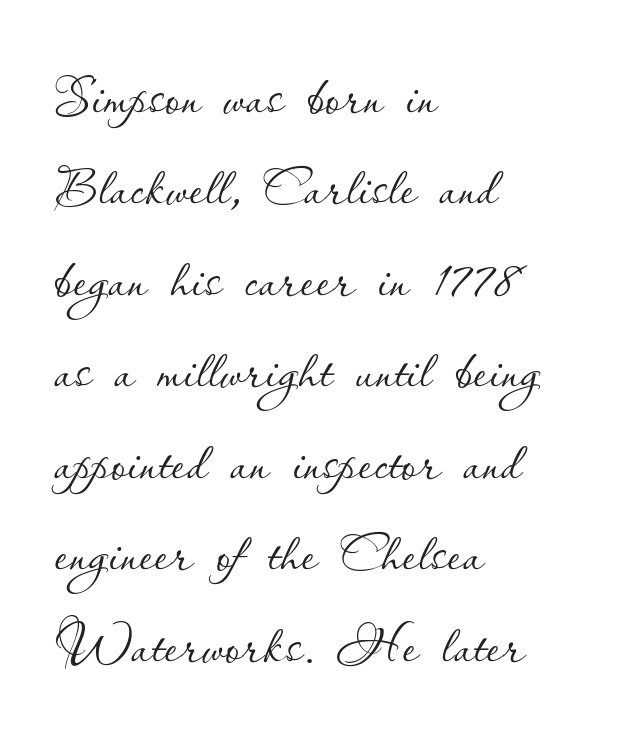
Q: Is the text bold? A: No.
Q: Is the text italic (slanted)? A: Yes.
Q: Is the text underlined? A: No.
Q: How is the paragraph aligned? A: Left-aligned.
Q: Is the spacing between letters normal or unusually wide? A: Normal.
Q: Width (condensed, normal, or wide)? A: Normal.
Q: Stroke contrast? A: Low.
Q: x-height? A: Small.
Q: Monospaced? A: No.
